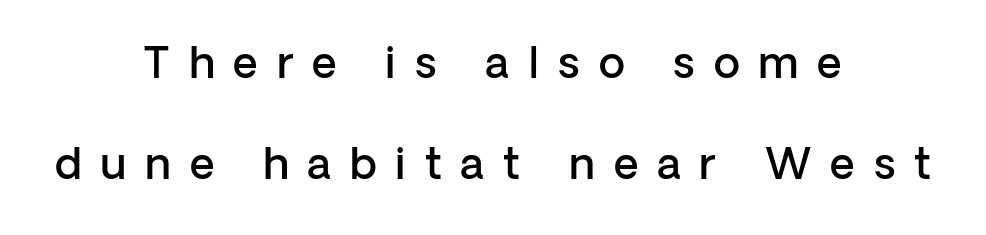
This is roman type, the default non-slanted kind. The compositor balanced each line on the midline. Notice the wide empty band between every row — that's loose leading. This rendering employs a face without finishing strokes, i.e., a sans-serif. Slightly chunky letters — semibold, I'd say, not full bold.
